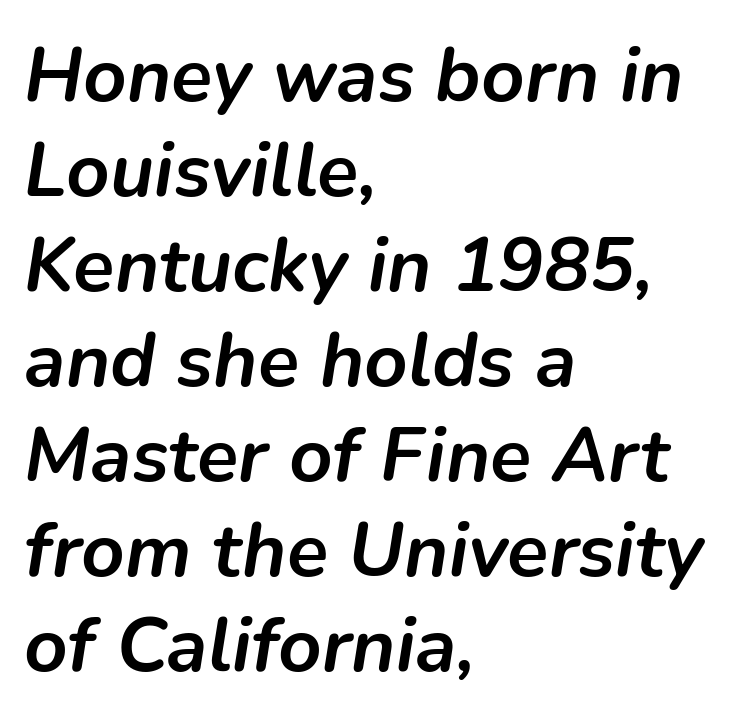
{"italic": "yes", "lean": "right", "slant_degrees": 9, "bold": "yes", "weight": "semibold", "width": "normal", "stroke_contrast": "low", "x_height": "medium", "monospaced": "no", "underline": "no", "align": "left", "line_spacing": "normal", "line_spacing_ratio": 1.25, "letter_spacing": "normal", "letter_spacing_em": 0.0, "glyph_px": 76}
